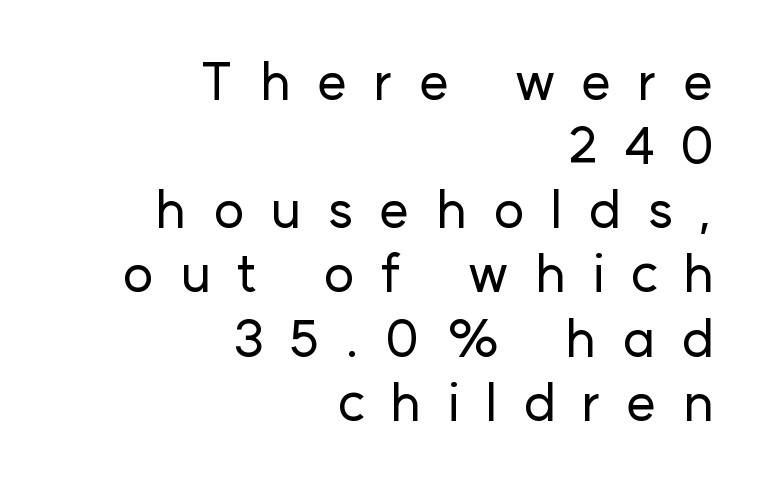
Q: Is the text italic (slanted)? A: No, it is upright.
Q: Is the typeface a serif or a sans-serif typeface? A: Sans-serif.
Q: Is the text underlined? A: No.
Q: How is the paragraph aligned? A: Right-aligned.
Q: Is the spacing between letters normal or unusually wide? A: Unusually wide.
Q: Width (condensed, normal, or wide)? A: Normal.
Q: Stroke contrast? A: Low.
Q: x-height? A: Medium.
Q: Monospaced? A: No.
